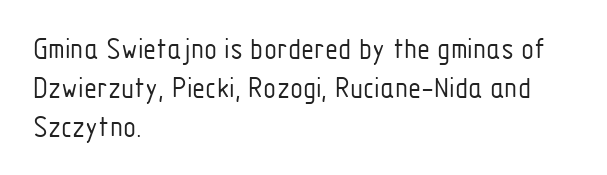
The image shows 30 px light, condensed sans-serif type, upright; set left-aligned, normal line spacing (1.3x), normal letter spacing, not underlined; low stroke contrast and a medium x-height.
